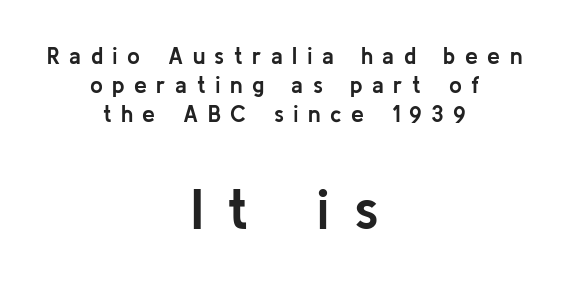
{"serif": "no", "italic": "no", "bold": "yes", "weight": "semibold", "width": "normal", "stroke_contrast": "low", "x_height": "medium", "monospaced": "no", "underline": "no", "align": "center", "line_spacing": "normal", "line_spacing_ratio": 1.27, "letter_spacing": "wide", "letter_spacing_em": 0.41, "larger_block": "second", "size_ratio": 2.48, "glyph_px": 57}
